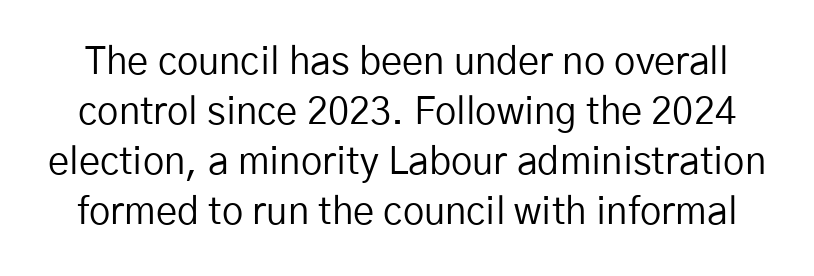
{"serif": "no", "italic": "no", "bold": "no", "weight": "regular", "width": "normal", "stroke_contrast": "low", "x_height": "medium", "monospaced": "no", "underline": "no", "line_spacing": "normal", "line_spacing_ratio": 1.32, "letter_spacing": "normal", "letter_spacing_em": 0.0, "glyph_px": 38}
